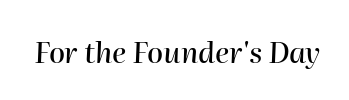
{"italic": "yes", "lean": "right", "slant_degrees": 2, "width": "normal", "stroke_contrast": "high", "x_height": "medium", "monospaced": "no", "underline": "no", "letter_spacing": "normal", "letter_spacing_em": 0.0, "glyph_px": 29}
